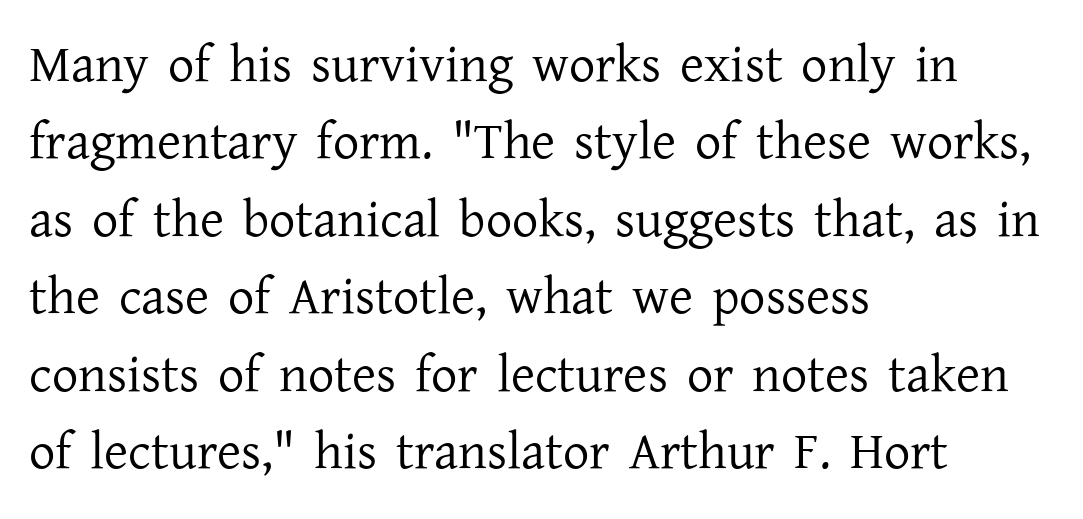
The image shows 52 px regular-weight serif type, upright; set left-aligned, normal line spacing (1.49x), normal letter spacing, not underlined; low stroke contrast and a medium x-height.
